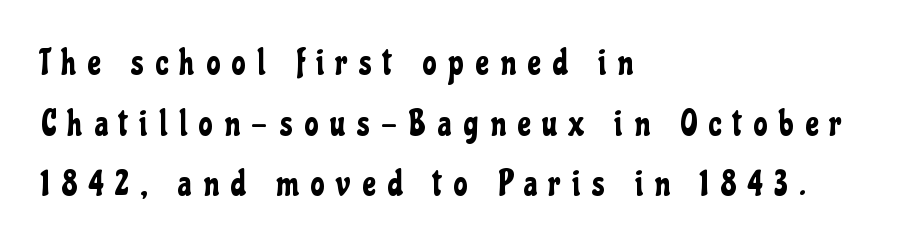
{"serif": "no", "italic": "no", "width": "condensed", "stroke_contrast": "low", "x_height": "medium", "monospaced": "no", "underline": "no", "align": "left", "line_spacing_ratio": 1.73, "letter_spacing": "wide", "letter_spacing_em": 0.34, "glyph_px": 35}
